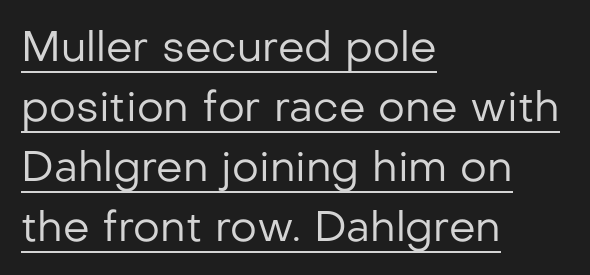
{"serif": "no", "italic": "no", "bold": "no", "weight": "regular", "width": "normal", "stroke_contrast": "low", "x_height": "medium", "monospaced": "no", "underline": "yes", "align": "left", "line_spacing": "normal", "line_spacing_ratio": 1.43, "letter_spacing": "normal", "letter_spacing_em": 0.0, "glyph_px": 42}
